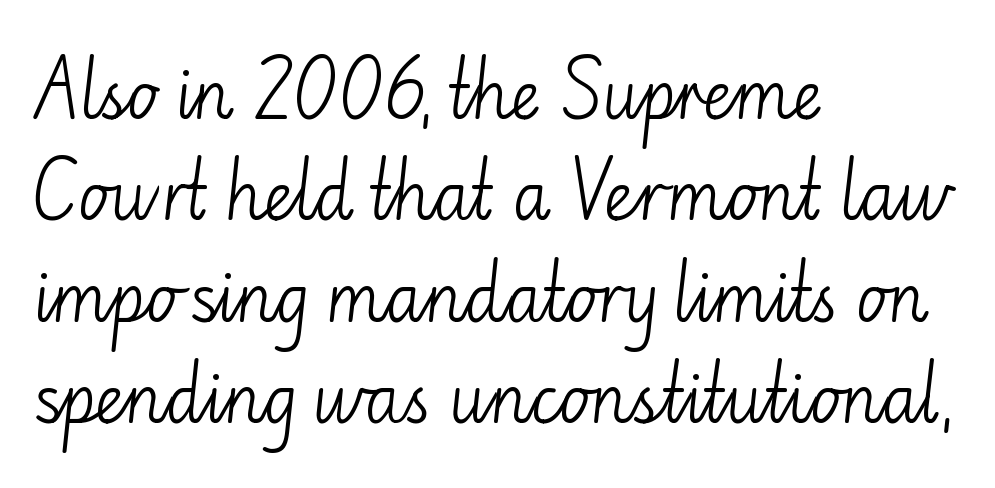
The image shows 65 px light sans-serif type; set left-aligned, normal line spacing (1.56x), normal letter spacing, not underlined; low stroke contrast and a small x-height.
